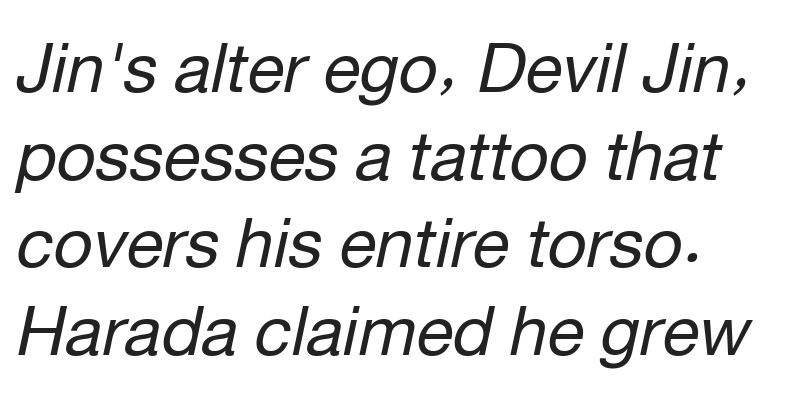
The image shows 68 px regular-weight type, italic (leaning right); set normal line spacing (1.29x), normal letter spacing, not underlined; low stroke contrast and a medium x-height.
